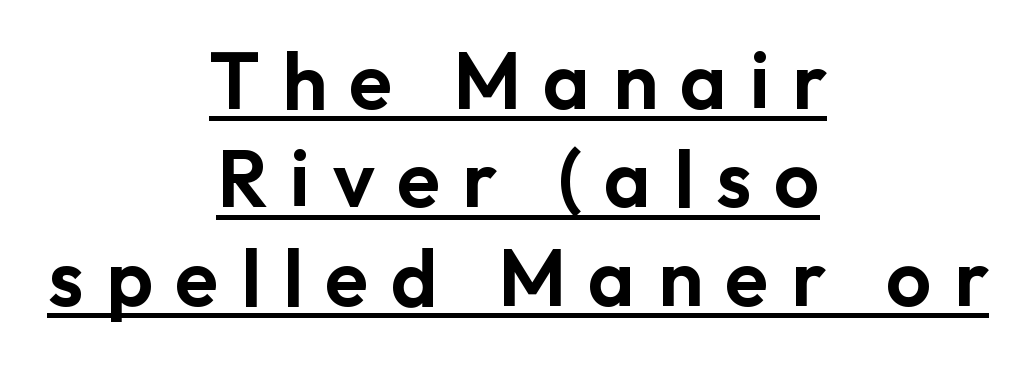
Q: Is the text italic (slanted)? A: No, it is upright.
Q: Is the typeface a serif or a sans-serif typeface? A: Sans-serif.
Q: Is the text underlined? A: Yes.
Q: How is the paragraph aligned? A: Centered.
Q: Is the spacing between letters normal or unusually wide? A: Unusually wide.
Q: Width (condensed, normal, or wide)? A: Normal.
Q: Stroke contrast? A: Low.
Q: x-height? A: Medium.
Q: Monospaced? A: No.
